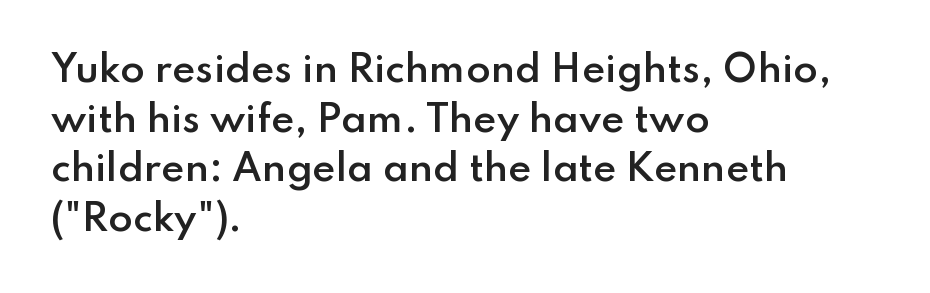
Posture: straight, roman, zero tilt. Every row of glyphs begins at an identical x-position on the left. Does the weight exceed regular? Yes, but only to semibold. Underlining? Definitely not there.
